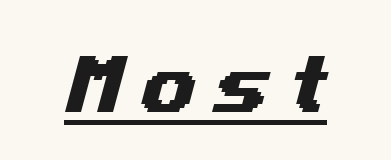
Serifs: no, the terminals of the letterforms are clean. You could not count columns in this text — the font is proportionally spaced. Decoration check: the copy is underlined. What stands out about the letter spacing? Its width — letters are far apart.
